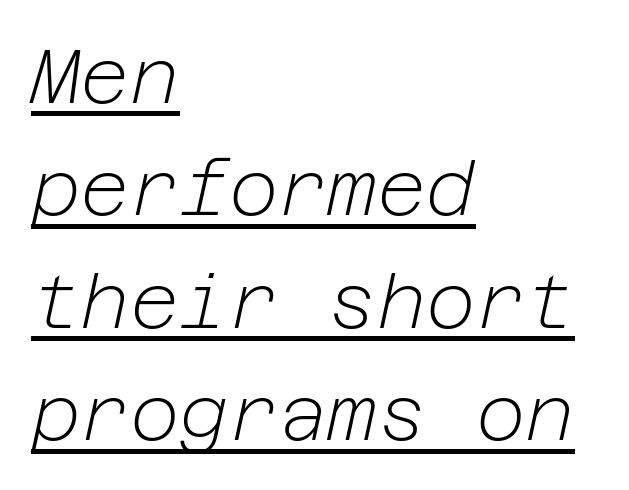
Q: Is the text bold? A: No.
Q: Is the text italic (slanted)? A: Yes, it leans right by about 12 degrees.
Q: Is the text underlined? A: Yes.
Q: How is the paragraph aligned? A: Left-aligned.
Q: Is the spacing between letters normal or unusually wide? A: Normal.
Q: Is the spacing between lines tight, normal or loose? A: Normal.
Q: Width (condensed, normal, or wide)? A: Normal.
Q: Stroke contrast? A: Low.
Q: x-height? A: Medium.
